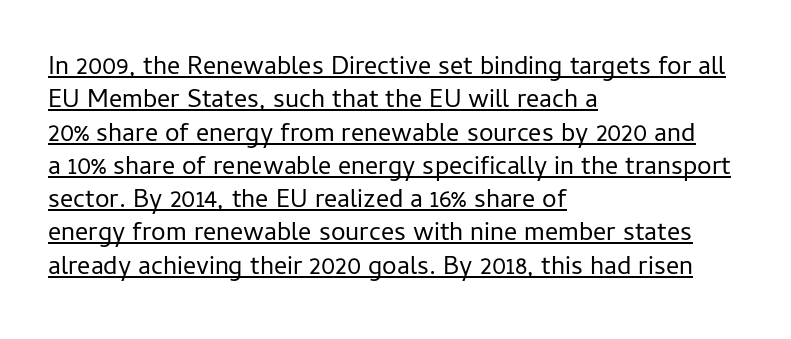
The image shows 26 px text type, upright; set left-aligned, normal line spacing (1.28x), normal letter spacing, underlined.
